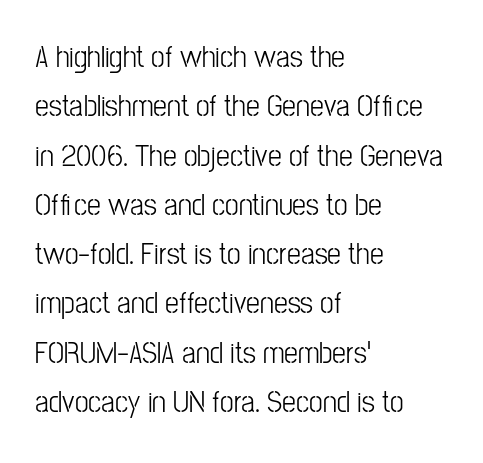
Short note: letters normally spaced. The space between consecutive lines is moderate. A typesetter would call this proportional, since set widths differ per character. Each row of text sits above clean, open space.
